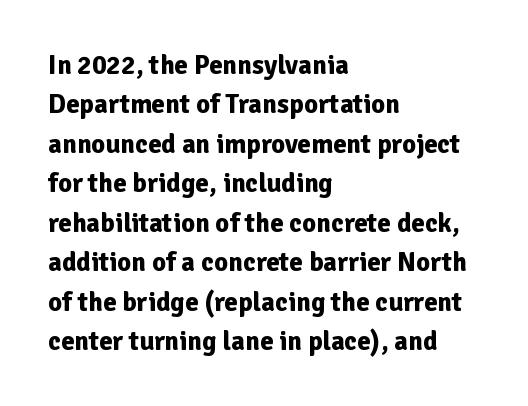
The image shows 27 px bold type, upright; set left-aligned, normal line spacing (1.46x), normal letter spacing, not underlined.
